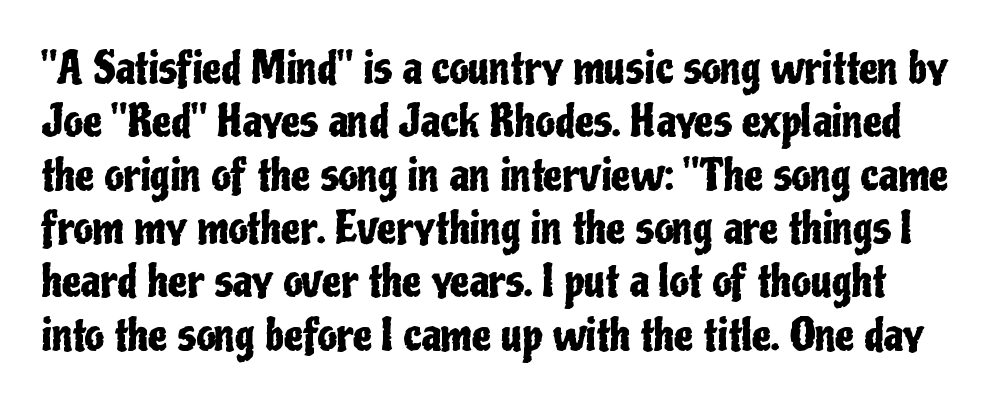
{"serif": "no", "italic": "no", "width": "condensed", "stroke_contrast": "low", "x_height": "medium", "monospaced": "no", "underline": "no", "line_spacing_ratio": 1.24, "letter_spacing": "normal", "letter_spacing_em": 0.0, "glyph_px": 43}
